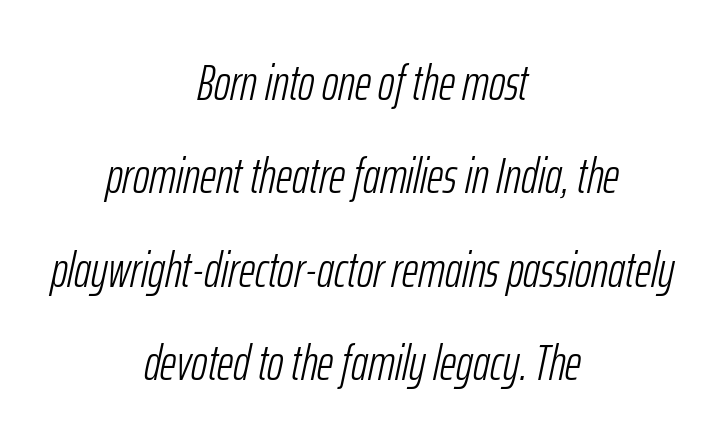
The image shows 50 px light, condensed type, italic (leaning right); set centered, line spacing 1.87x, normal letter spacing, not underlined; low stroke contrast and a medium x-height.
